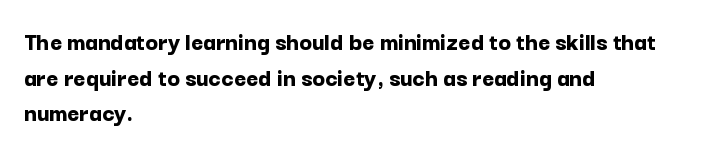
{"italic": "no", "bold": "yes", "underline": "no", "align": "left", "line_spacing": "normal", "line_spacing_ratio": 1.37, "letter_spacing": "normal", "letter_spacing_em": 0.0, "glyph_px": 26}
